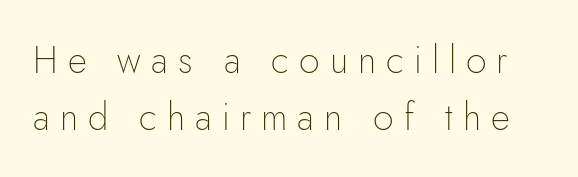
{"serif": "no", "italic": "no", "bold": "no", "weight": "thin", "width": "normal", "stroke_contrast": "low", "x_height": "small", "monospaced": "no", "underline": "no", "line_spacing": "normal", "line_spacing_ratio": 1.53, "letter_spacing": "wide", "letter_spacing_em": 0.27, "glyph_px": 37}
